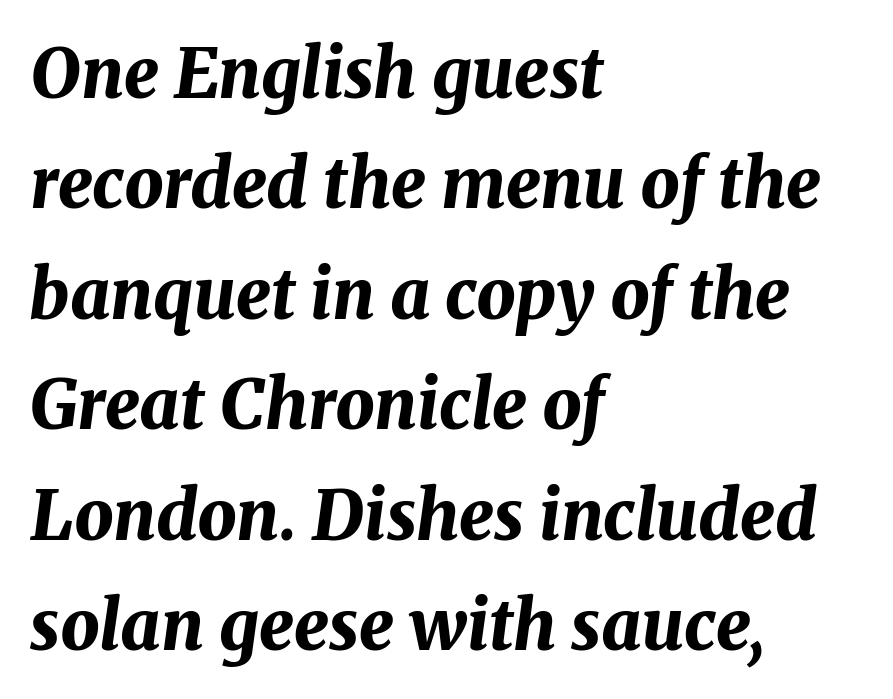
The image shows 69 px bold type, italic (leaning right); set left-aligned, normal line spacing (1.6x), normal letter spacing, not underlined; medium stroke contrast and a medium x-height.
